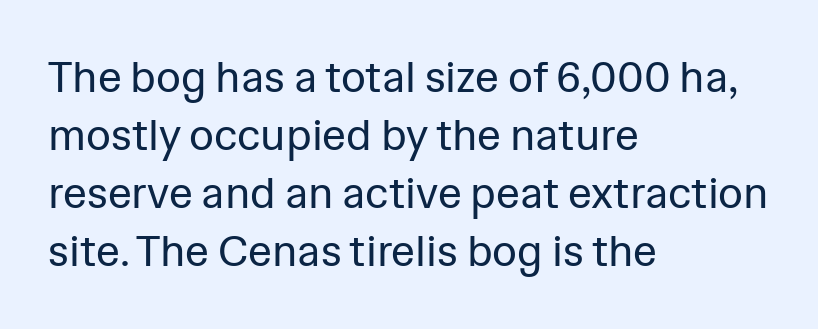
The image shows 43 px regular-weight sans-serif type, upright; set left-aligned, normal line spacing (1.35x), normal letter spacing, not underlined; low stroke contrast and a medium x-height.
